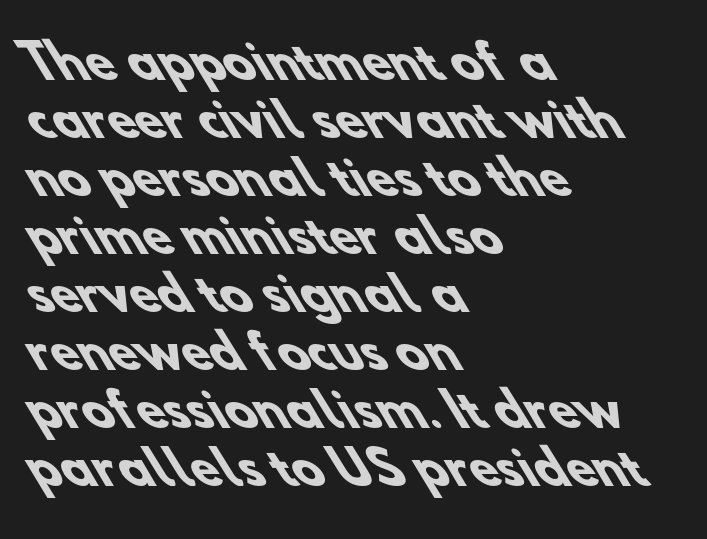
{"serif": "no", "bold": "yes", "weight": "heavy", "width": "normal", "stroke_contrast": "low", "x_height": "small", "monospaced": "no", "underline": "no", "align": "left", "line_spacing": "normal", "line_spacing_ratio": 1.26, "letter_spacing": "normal", "letter_spacing_em": 0.0, "glyph_px": 46}
